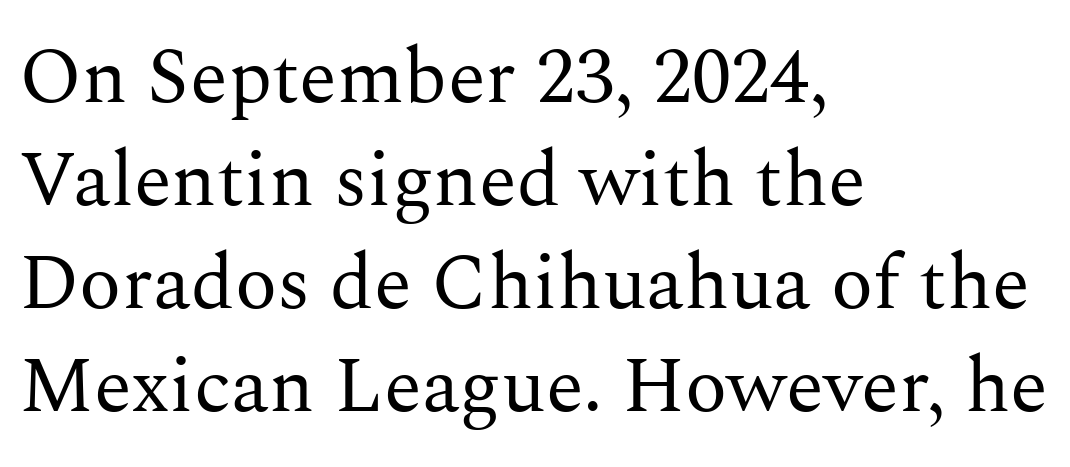
The compositor pushed each line to the left boundary. A roman cut, with each character standing at attention. The rows are spaced the way most documents space them. Check under the words: just untouched page. Between one letter and the next there's only the usual sliver of space. Stems here are at most as thick as an everyday book face.
